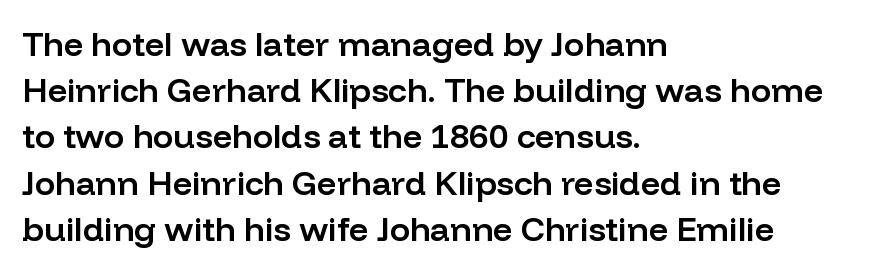
Q: Is the text bold? A: Semi-bold.
Q: Is the text italic (slanted)? A: No, it is upright.
Q: Is the typeface a serif or a sans-serif typeface? A: Sans-serif.
Q: Is the text underlined? A: No.
Q: How is the paragraph aligned? A: Left-aligned.
Q: Is the spacing between letters normal or unusually wide? A: Normal.
Q: Is the spacing between lines tight, normal or loose? A: Normal.
Q: Width (condensed, normal, or wide)? A: Normal.
Q: Stroke contrast? A: Low.
Q: x-height? A: Medium.
Q: Monospaced? A: No.
